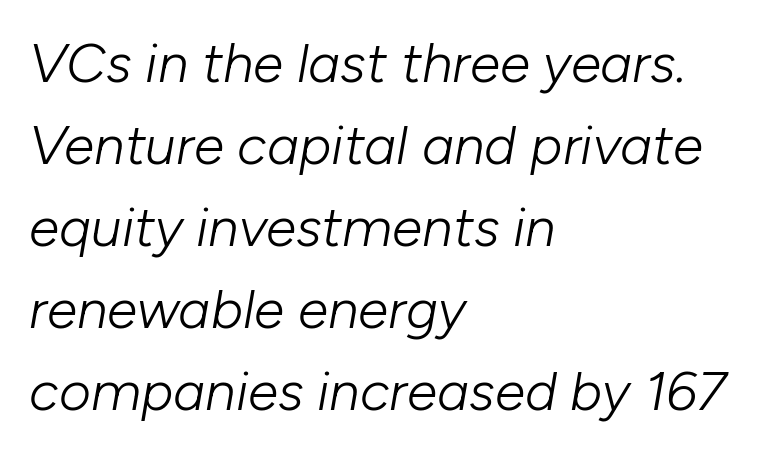
The image shows 55 px light type, italic (leaning right); set left-aligned, normal line spacing (1.49x), normal letter spacing, not underlined; low stroke contrast and a medium x-height.
